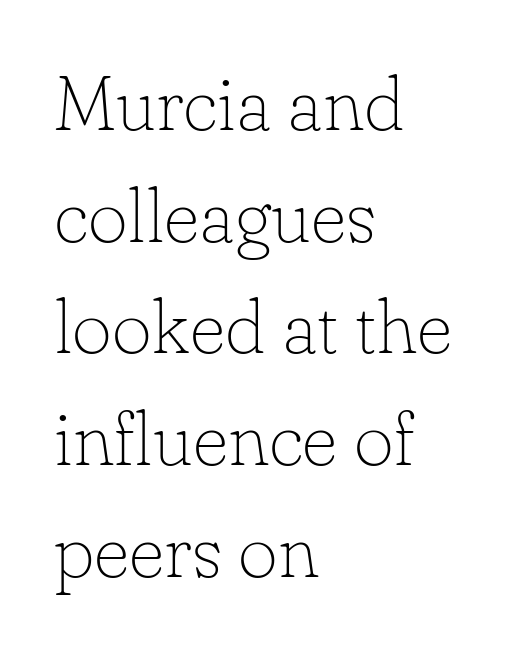
{"serif": "yes", "italic": "no", "bold": "no", "weight": "thin", "width": "normal", "stroke_contrast": "low", "x_height": "small", "monospaced": "no", "underline": "no", "align": "left", "line_spacing": "normal", "line_spacing_ratio": 1.45, "letter_spacing": "normal", "letter_spacing_em": 0.0, "glyph_px": 77}
